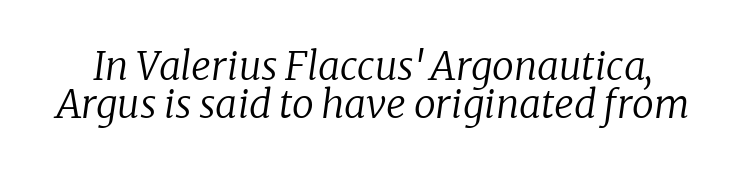
Leading is clearly below the norm, producing a dense column. Slant detected: the letters are inclined. The glyphs in this specimen are seriffed. No heavy texture on the line: the type isn't bold.
